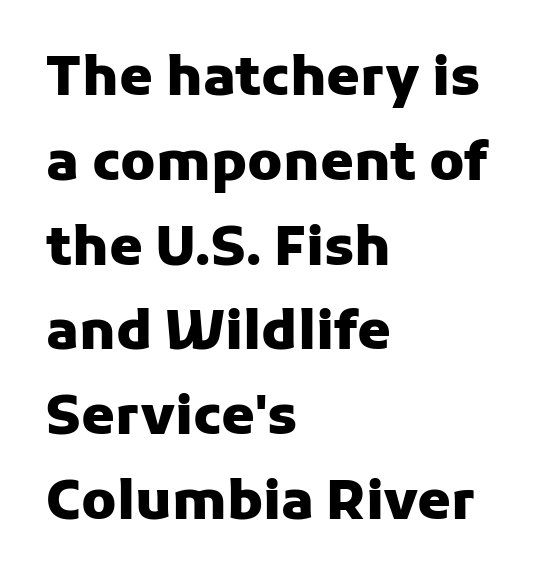
Q: Is the text bold? A: Yes.
Q: Is the text italic (slanted)? A: No, it is upright.
Q: Is the typeface a serif or a sans-serif typeface? A: Sans-serif.
Q: Is the text underlined? A: No.
Q: How is the paragraph aligned? A: Left-aligned.
Q: Is the spacing between letters normal or unusually wide? A: Normal.
Q: Is the spacing between lines tight, normal or loose? A: Normal.
Q: Width (condensed, normal, or wide)? A: Normal.
Q: Stroke contrast? A: Low.
Q: x-height? A: Medium.
Q: Monospaced? A: No.
